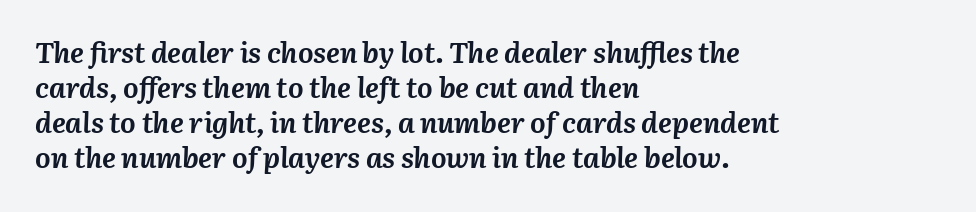
Check the space under the baseline: it is left empty. Every character sits at an angle, as italics do. A typesetter would call this proportional, since set widths differ per character. Tracking here is standard; glyphs follow each other at the usual distance.
